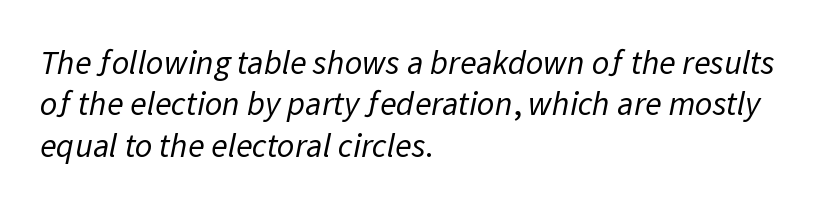
Q: Is the text bold? A: No.
Q: Is the typeface a serif or a sans-serif typeface? A: Sans-serif.
Q: Is the text underlined? A: No.
Q: How is the paragraph aligned? A: Left-aligned.
Q: Is the spacing between letters normal or unusually wide? A: Normal.
Q: Width (condensed, normal, or wide)? A: Normal.
Q: Stroke contrast? A: Low.
Q: x-height? A: Medium.
Q: Monospaced? A: No.
